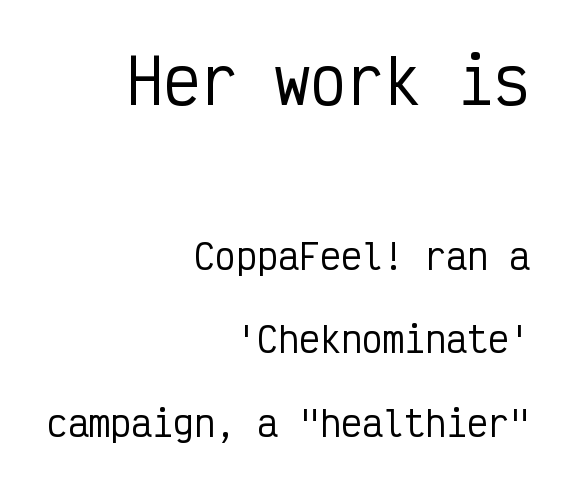
Layout note: lines flush right. Whoever set this made the first block the dominant, larger element. Nope, not italic — everything's standing straight. Leading: increased. Spacing verdict: monospaced, one width for all characters. In terms of letterform style, serifs are entirely absent.
